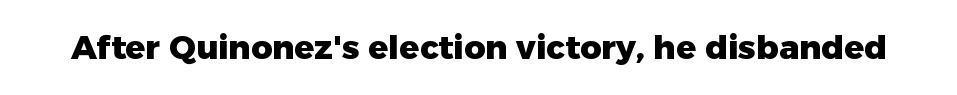
{"serif": "no", "italic": "no", "bold": "yes", "weight": "heavy", "width": "normal", "stroke_contrast": "low", "x_height": "medium", "monospaced": "no", "underline": "no", "letter_spacing": "normal", "letter_spacing_em": 0.0, "glyph_px": 33}
